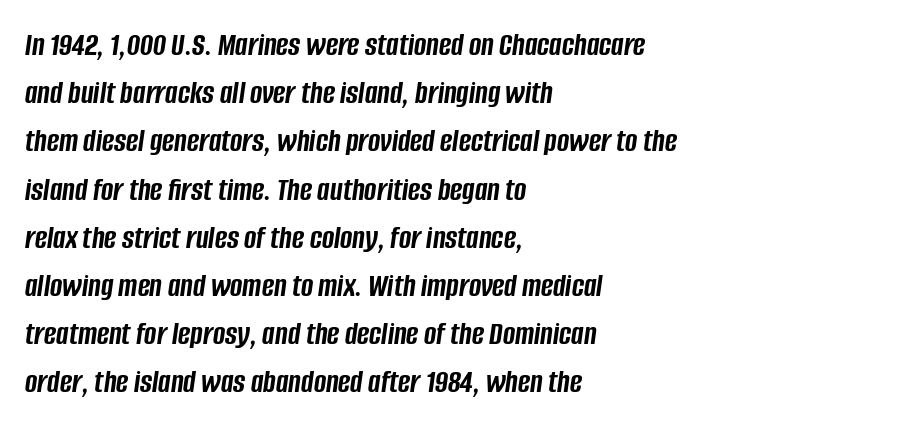
{"italic": "yes", "lean": "right", "slant_degrees": 8, "bold": "yes", "weight": "semibold", "width": "condensed", "stroke_contrast": "low", "x_height": "large", "monospaced": "no", "underline": "no", "align": "left", "line_spacing": "normal", "line_spacing_ratio": 1.46, "letter_spacing": "normal", "letter_spacing_em": 0.0, "glyph_px": 33}
